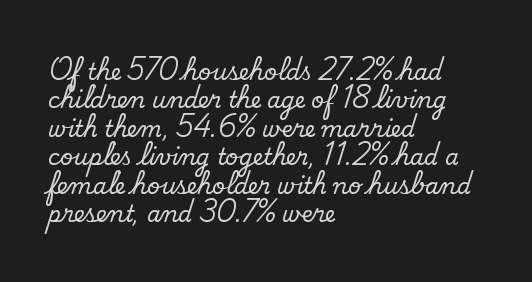
Students, note that the glyphs here touch the page at normal intervals. Leading: standard. The foot of each line stays bare and open. The typesetter chose a ragged-right arrangement here.
